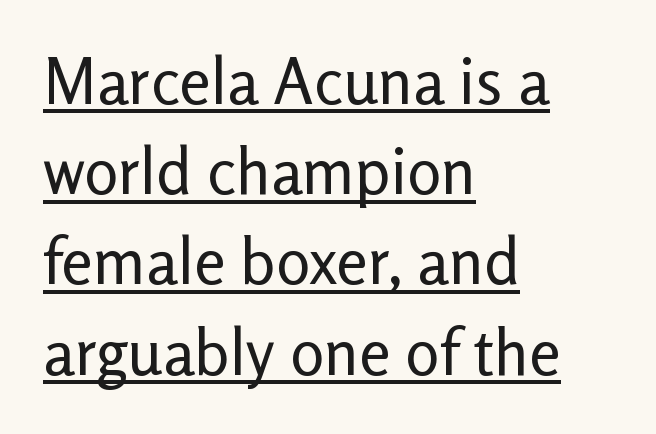
The image shows 64 px regular-weight sans-serif type, upright; set left-aligned, normal line spacing (1.41x), normal letter spacing, underlined; low stroke contrast and a medium x-height.
